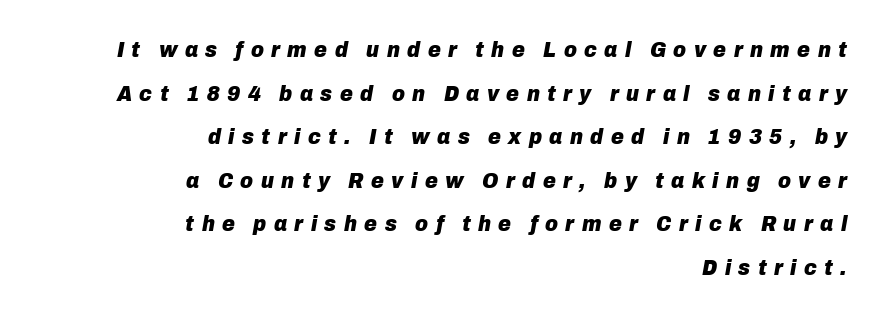
The passage shown is not underscored anywhere. Observe the wide spacing: letters keep a clear distance from each other. Regarding leading, the lines here are spaced well apart. In terms of posture, this sample is oblique. Its strokes are broad and dark, the hallmark of bold type.
